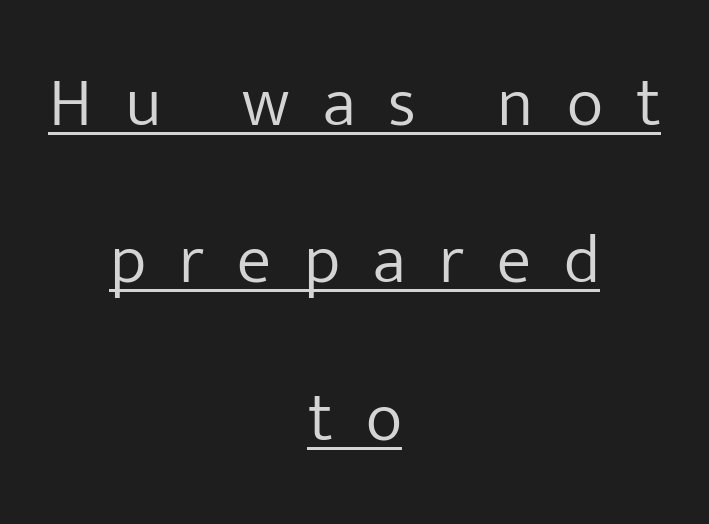
The image shows 69 px light sans-serif type, upright; set centered, loose line spacing (2.28x), unusually wide letter spacing (+0.48 em), underlined; low stroke contrast and a medium x-height.
